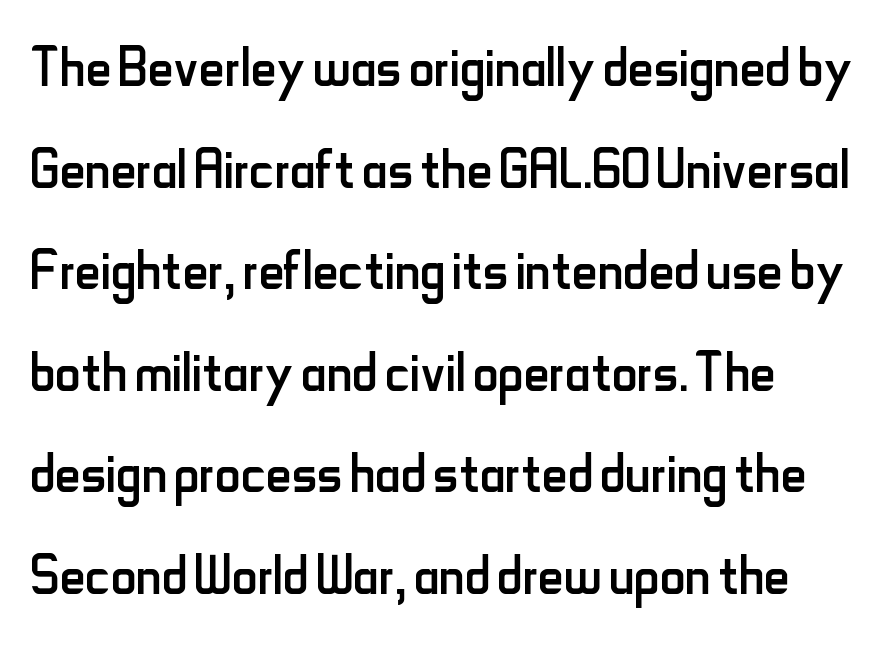
Heft: none added — not bold. Posture: straight, roman, zero tilt. The strip under each line holds only bare page. Each word holds together tightly as a unit, with standard inter-letter gaps.
